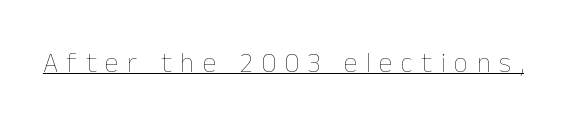
Q: Is the text bold? A: No.
Q: Is the text italic (slanted)? A: No, it is upright.
Q: Is the text underlined? A: Yes.
Q: Is the spacing between letters normal or unusually wide? A: Unusually wide.
Q: Width (condensed, normal, or wide)? A: Normal.
Q: Stroke contrast? A: Low.
Q: x-height? A: Medium.
Q: Monospaced? A: No.
